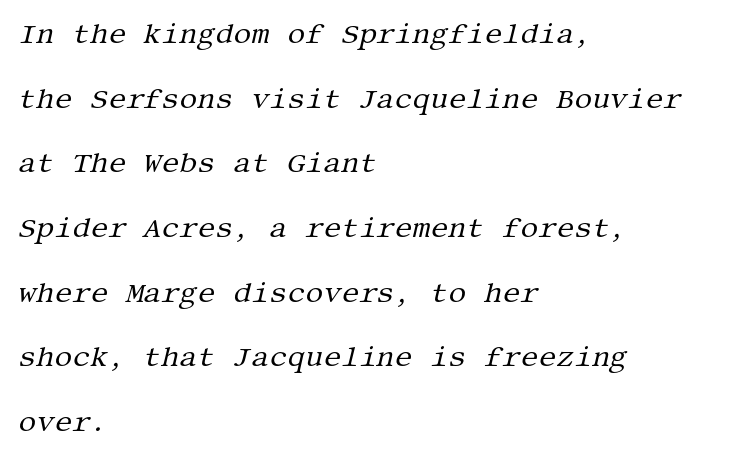
{"serif": "yes", "italic": "yes", "lean": "right", "slant_degrees": 13, "bold": "no", "weight": "regular", "width": "normal", "stroke_contrast": "medium", "x_height": "large", "underline": "no", "align": "left", "line_spacing": "loose", "line_spacing_ratio": 2.31, "letter_spacing": "normal", "letter_spacing_em": 0.0, "glyph_px": 28}
